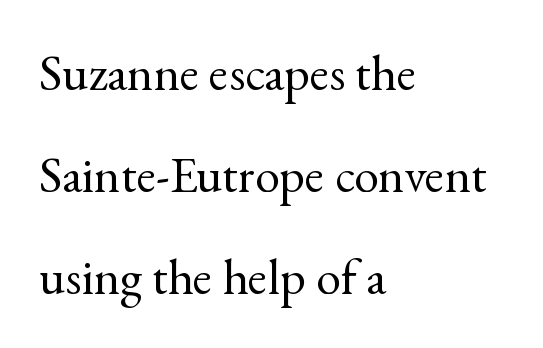
The image shows 50 px regular-weight serif type, upright; set left-aligned, loose line spacing (2.04x), normal letter spacing, not underlined; a small x-height.
